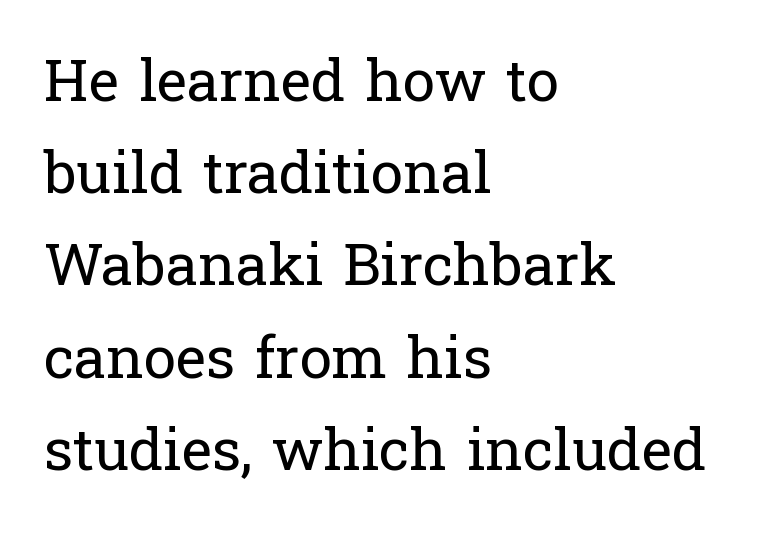
Q: Is the text bold? A: No.
Q: Is the text italic (slanted)? A: No, it is upright.
Q: Is the typeface a serif or a sans-serif typeface? A: Serif.
Q: Is the text underlined? A: No.
Q: How is the paragraph aligned? A: Left-aligned.
Q: Is the spacing between letters normal or unusually wide? A: Normal.
Q: Is the spacing between lines tight, normal or loose? A: Normal.
Q: Width (condensed, normal, or wide)? A: Normal.
Q: Stroke contrast? A: Low.
Q: x-height? A: Medium.
Q: Monospaced? A: No.
